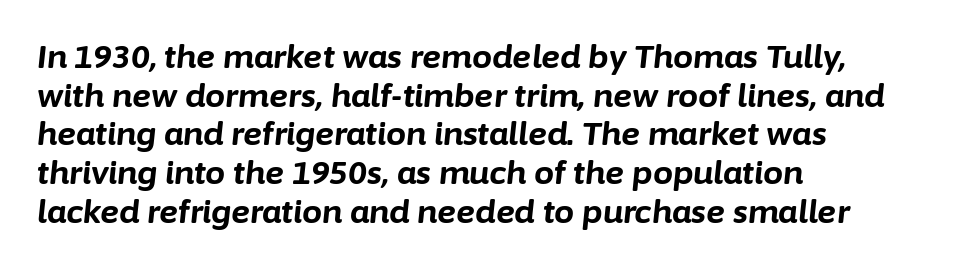
Notice how the stems are inclined rather than vertical — that's the hallmark of italics. The area under the type is left untouched. A student would call this left alignment; a typographer would say flush left, rag right. As a designer I'd log this as weight 700, bold.
